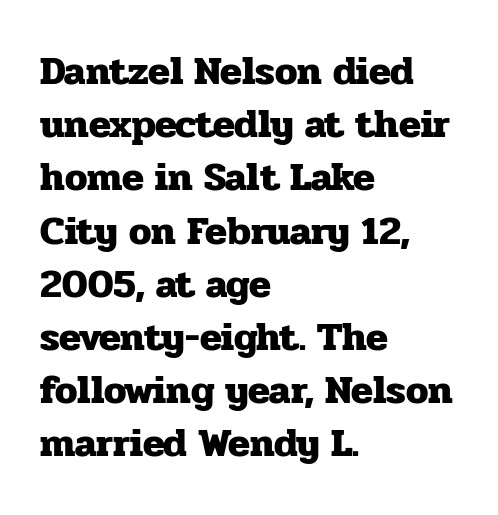
{"serif": "yes", "italic": "no", "bold": "yes", "weight": "heavy", "width": "normal", "stroke_contrast": "low", "x_height": "medium", "monospaced": "no", "underline": "no", "align": "left", "line_spacing": "normal", "line_spacing_ratio": 1.33, "letter_spacing": "normal", "letter_spacing_em": 0.0, "glyph_px": 40}
